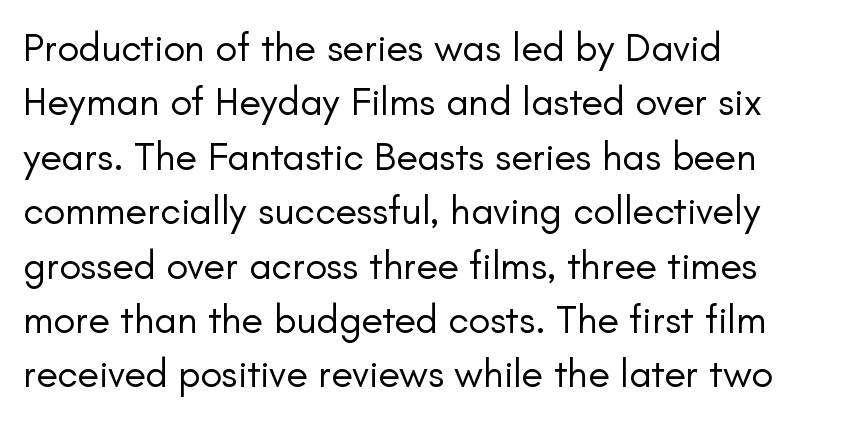
The compositor pushed each line to the left boundary. You could not count columns in this text — the font is proportionally spaced. Between one letter and the next there's only the usual sliver of space. Posture: straight, roman, zero tilt. I'd call this a sans setting — the letters go barefoot. The foot of each line stays bare and open.
